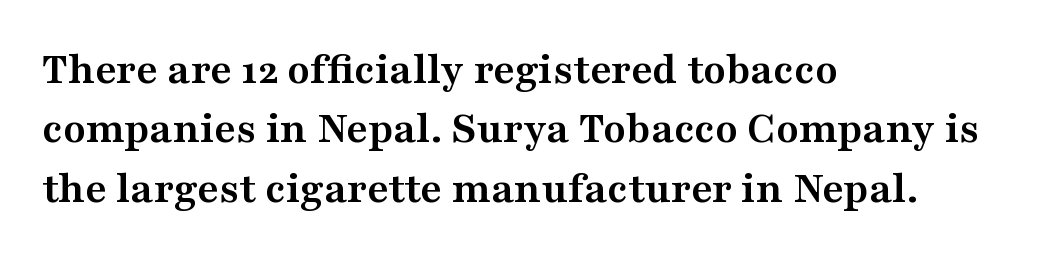
{"serif": "yes", "italic": "no", "bold": "yes", "weight": "semibold", "width": "wide", "stroke_contrast": "medium", "x_height": "medium", "monospaced": "no", "underline": "no", "align": "left", "line_spacing": "normal", "line_spacing_ratio": 1.29, "letter_spacing": "normal", "letter_spacing_em": 0.0, "glyph_px": 46}
